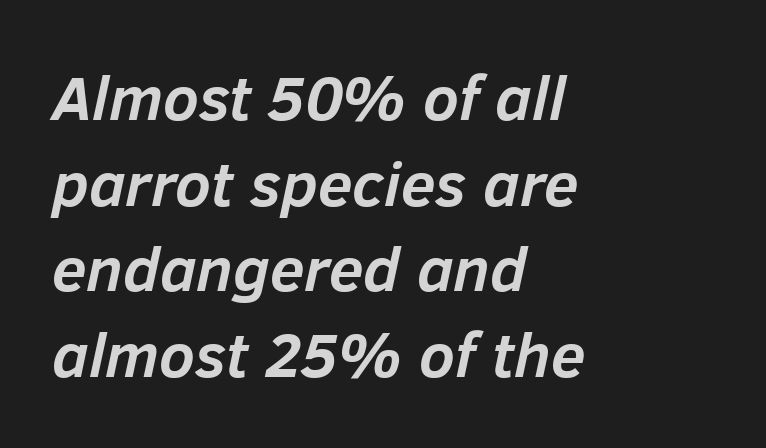
The rendering uses natural spacing where letterforms have individual widths. Regarding leading, the lines here are spaced in the standard way. The paragraph shown leans on its left margin. The zone under the glyphs is completely vacant. No extra tracking has been applied to these lines.
